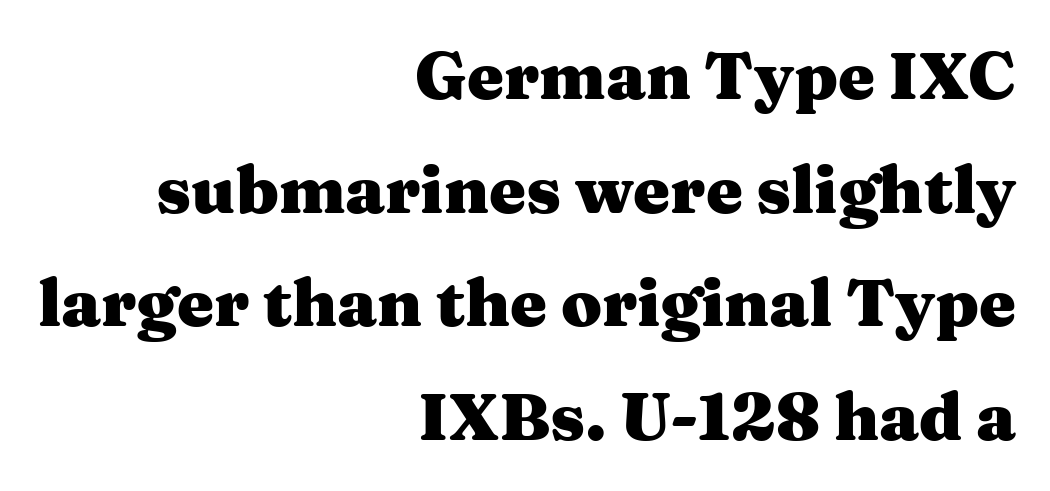
Q: Is the text bold? A: Yes.
Q: Is the text italic (slanted)? A: No, it is upright.
Q: Is the typeface a serif or a sans-serif typeface? A: Serif.
Q: Is the text underlined? A: No.
Q: How is the paragraph aligned? A: Right-aligned.
Q: Is the spacing between letters normal or unusually wide? A: Normal.
Q: Width (condensed, normal, or wide)? A: Wide.
Q: Stroke contrast? A: Medium.
Q: x-height? A: Medium.
Q: Monospaced? A: No.
